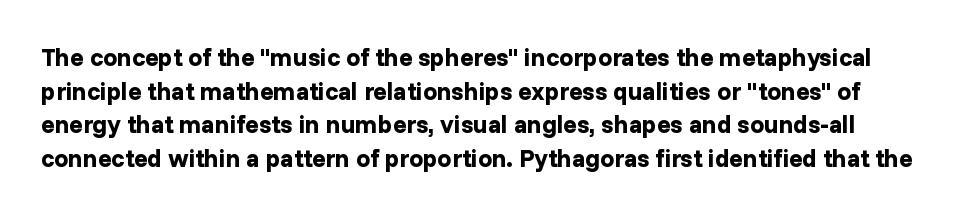
No italicization has been applied; the sample stays upright. Clear beneath every line of the passage. The lines sit at an ordinary, default distance from one another. No extra tracking has been applied to these lines. The characters look thick and weighty, a clear bold.
